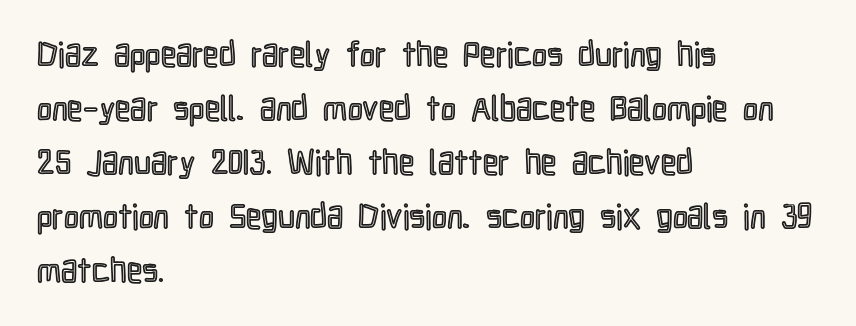
Spacing between characters is what you'd get straight out of the box. What's the leading like? Ordinary, nothing unusual. Where is the straight margin? On the left. The letters advance in unequal steps, a hallmark of proportional type. The area under the type is left untouched. Italic: no, the glyphs are upright roman.
